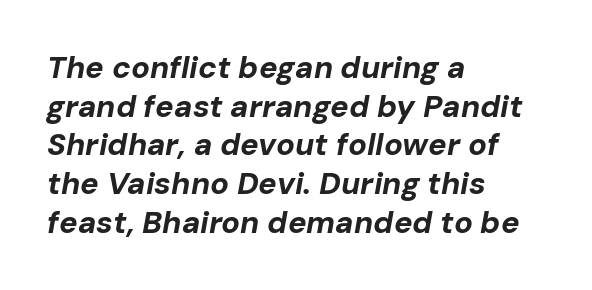
{"italic": "yes", "lean": "right", "slant_degrees": 10, "bold": "yes", "weight": "bold", "width": "normal", "stroke_contrast": "low", "x_height": "medium", "monospaced": "no", "underline": "no", "align": "left", "line_spacing": "normal", "line_spacing_ratio": 1.25, "letter_spacing": "normal", "letter_spacing_em": 0.0, "glyph_px": 31}
